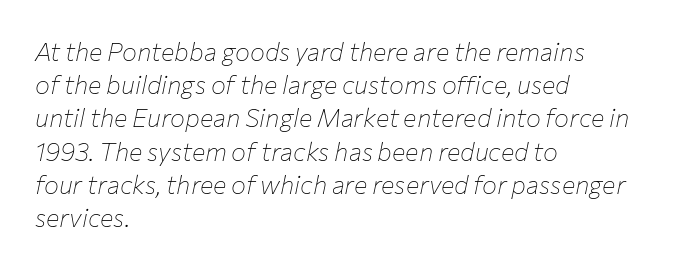
Q: Is the text bold? A: No.
Q: Is the text italic (slanted)? A: Yes, it leans right by about 12 degrees.
Q: Is the text underlined? A: No.
Q: How is the paragraph aligned? A: Left-aligned.
Q: Is the spacing between letters normal or unusually wide? A: Normal.
Q: Is the spacing between lines tight, normal or loose? A: Normal.
